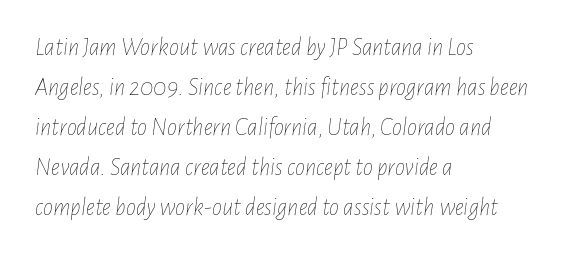
{"italic": "yes", "lean": "right", "slant_degrees": 7, "bold": "no", "underline": "no", "align": "left", "line_spacing": "normal", "line_spacing_ratio": 1.6, "letter_spacing": "normal", "letter_spacing_em": 0.0, "glyph_px": 25}
